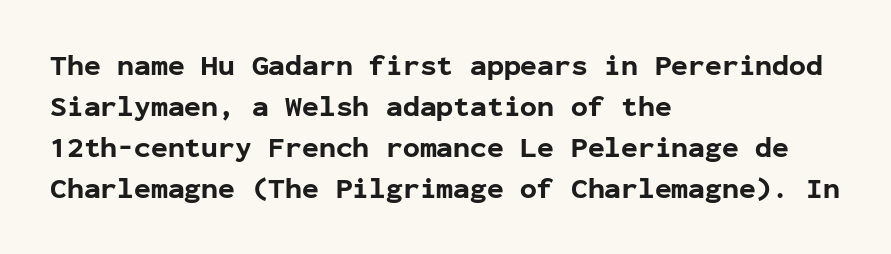
Q: Is the text bold? A: Yes.
Q: Is the text italic (slanted)? A: No, it is upright.
Q: Is the typeface a serif or a sans-serif typeface? A: Sans-serif.
Q: Is the text underlined? A: No.
Q: How is the paragraph aligned? A: Left-aligned.
Q: Is the spacing between letters normal or unusually wide? A: Normal.
Q: Is the spacing between lines tight, normal or loose? A: Normal.
Q: Width (condensed, normal, or wide)? A: Normal.
Q: Stroke contrast? A: Low.
Q: x-height? A: Medium.
Q: Monospaced? A: Yes.
